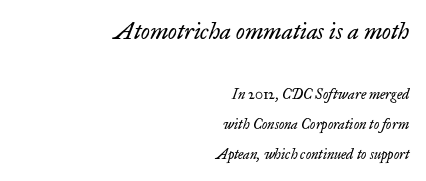
The image shows 23 px text type, italic (leaning right); set right-aligned, loose line spacing (2.15x), normal letter spacing, not underlined; the first (top) block is 1.64x larger.
